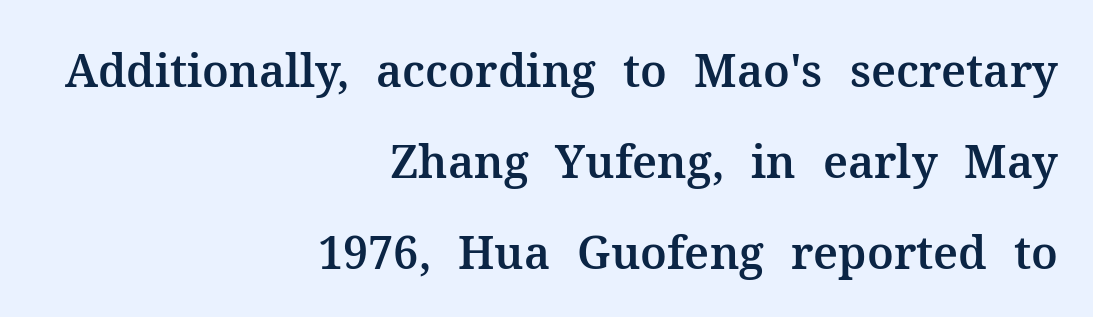
Do the letters lean? They stand straight. Loosely led — the rows are spread out. The face used here is proportionally spaced, like ordinary book or web type. A clean baseline with only descenders dipping below it. Each line ends at the same right margin while the left side varies. These lines are composed in type with serifs.
